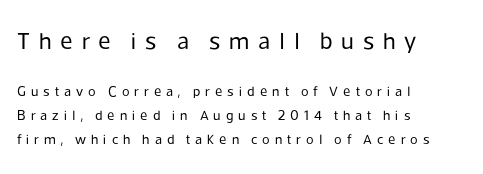
Q: Is the text bold? A: No.
Q: Is the text italic (slanted)? A: No, it is upright.
Q: Is the text underlined? A: No.
Q: How is the paragraph aligned? A: Left-aligned.
Q: Is the spacing between letters normal or unusually wide? A: Unusually wide.
Q: Is the spacing between lines tight, normal or loose? A: Normal.
Q: Which block of text is set in a larger size, the first (top) or the second (bottom)? A: The first (top) one.
